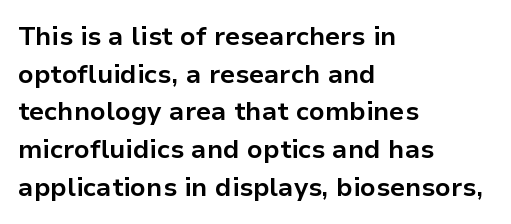
On the weight axis this lands at bold, roughly 700. Words float on clear page, feet unadorned. Interline gaps are of average width in this sample. The rendering keeps characters at their native spacing. In terms of posture, this sample is upright.
